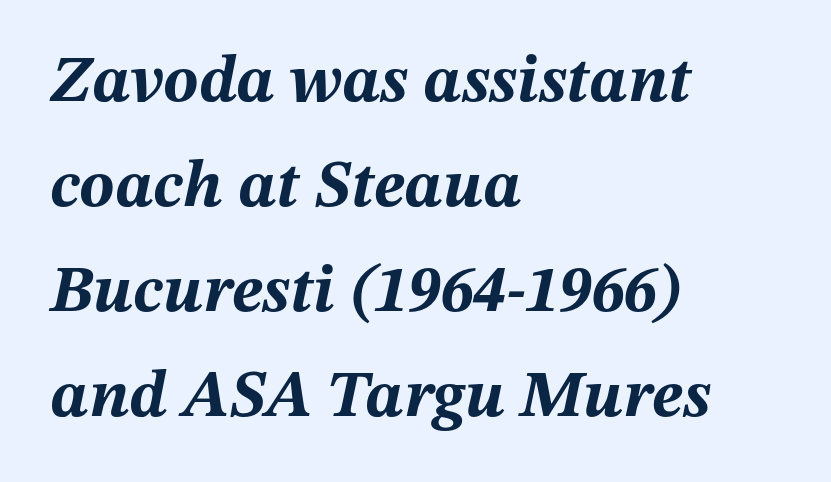
The axis of the letterforms is tilted away from vertical. Notice how thick the strokes are: this is what a full bold looks like. Does the leading feel generous? No, just average. Characters follow at the spacing the type designer built in.
